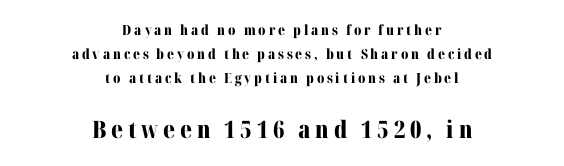
{"italic": "no", "bold": "yes", "underline": "no", "align": "center", "line_spacing_ratio": 1.73, "letter_spacing": "wide", "letter_spacing_em": 0.2, "larger_block": "second", "size_ratio": 1.71, "glyph_px": 24}
